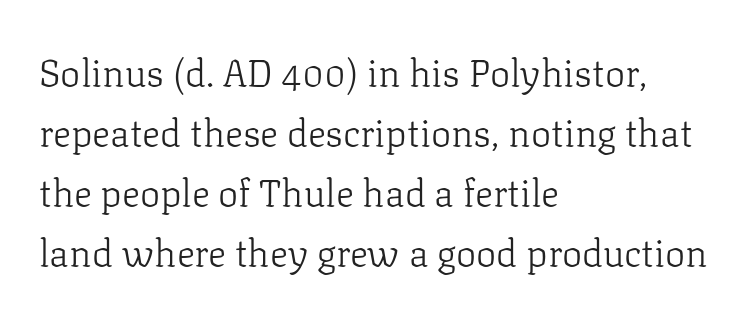
Style check: upright. No chunkiness to these letters — they're not bold. How would I describe the line gaps? Plain and ordinary. The letters carry serifs — small finishing strokes at the ends of their stems.
